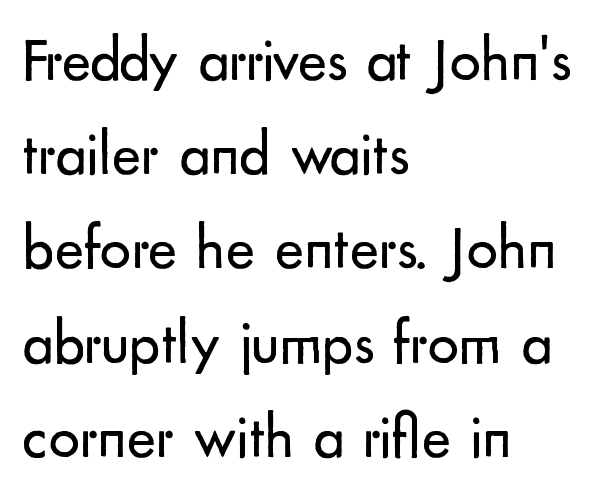
The image shows 62 px regular-weight sans-serif type, upright; set left-aligned, normal line spacing (1.52x), normal letter spacing, not underlined; low stroke contrast and a small x-height.
